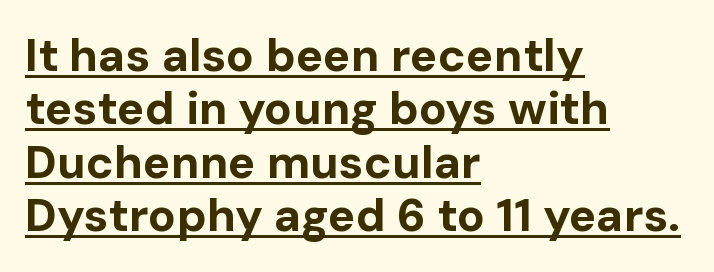
{"serif": "no", "italic": "no", "bold": "yes", "weight": "bold", "width": "normal", "stroke_contrast": "low", "x_height": "medium", "monospaced": "no", "underline": "yes", "align": "left", "line_spacing_ratio": 1.16, "letter_spacing": "normal", "letter_spacing_em": 0.0, "glyph_px": 46}
